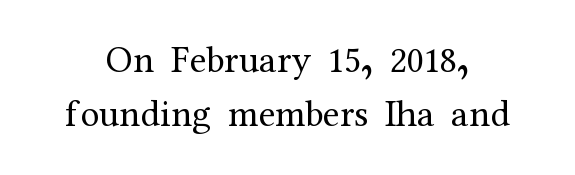
Q: Is the text bold? A: No.
Q: Is the text italic (slanted)? A: No, it is upright.
Q: Is the typeface a serif or a sans-serif typeface? A: Serif.
Q: Is the text underlined? A: No.
Q: Is the spacing between letters normal or unusually wide? A: Normal.
Q: Is the spacing between lines tight, normal or loose? A: Normal.
Q: Width (condensed, normal, or wide)? A: Normal.
Q: Stroke contrast? A: Medium.
Q: x-height? A: Medium.
Q: Monospaced? A: No.
